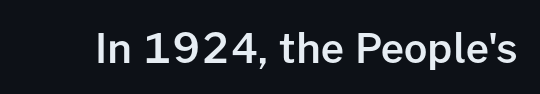
{"serif": "no", "italic": "no", "bold": "semi", "weight": "semibold", "width": "normal", "stroke_contrast": "low", "x_height": "medium", "monospaced": "no", "underline": "no", "letter_spacing": "normal", "letter_spacing_em": 0.0, "glyph_px": 41}
